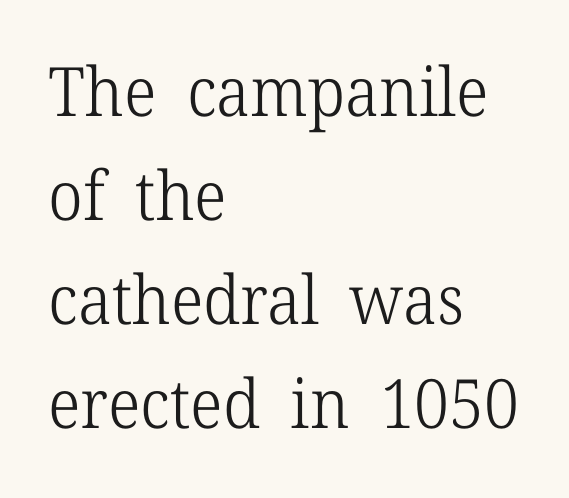
The image shows 68 px light serif type, upright; set left-aligned, normal line spacing (1.53x), normal letter spacing, not underlined; low stroke contrast and a medium x-height.
